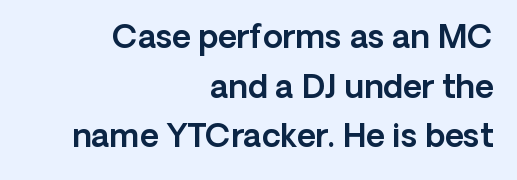
The space between consecutive lines is moderate. The passage shown is not underscored anywhere. Is this a fixed-width face? No — the glyphs have proportional, varying widths. A student would call this right alignment; a typographer would say flush right, rag left. Each letter's strokes conclude bluntly, with no projecting serifs.
